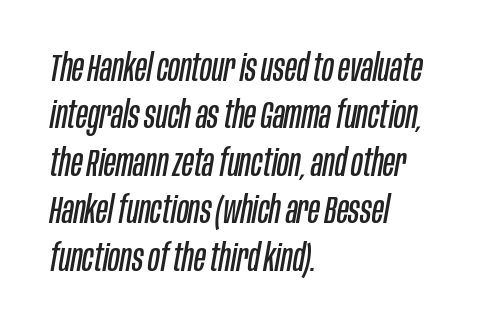
The face used here is proportionally spaced, like ordinary book or web type. Horizontal bands of white between lines are of average thickness. A classic flush-left, rag-right setting is used for this passage. Characters are canted at an angle relative to the baseline's perpendicular. Spacing between characters is what you'd get straight out of the box. The strokes carry an ordinary text weight at most.
